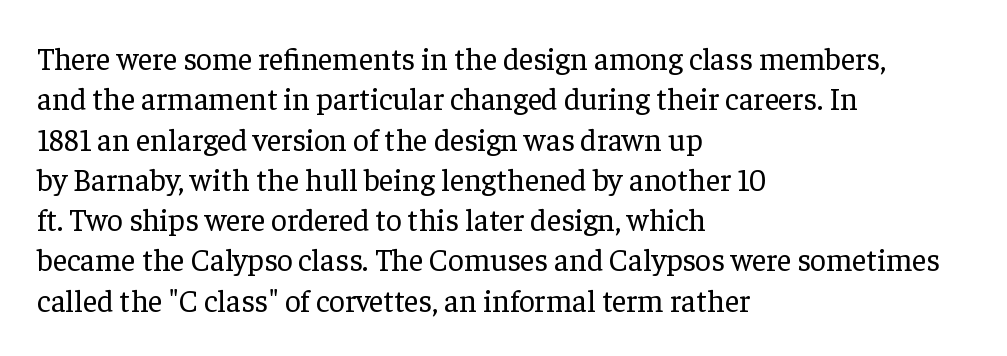
The image shows 31 px regular-weight serif type, upright; set left-aligned, normal line spacing (1.3x), normal letter spacing, not underlined; low stroke contrast and a medium x-height.
